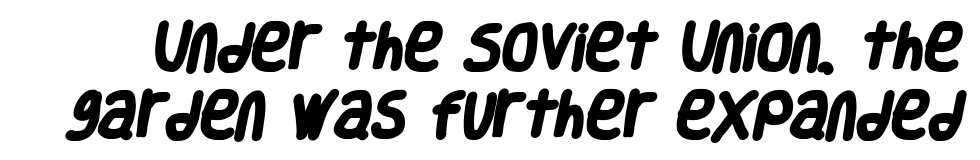
The image shows 51 px heavy, condensed sans-serif type; set normal line spacing (1.33x), normal letter spacing, not underlined; low stroke contrast and a large x-height.
